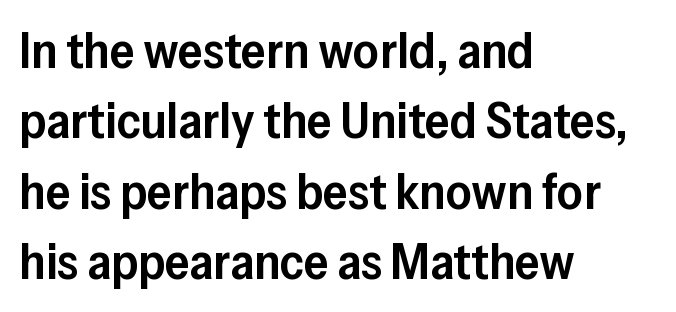
The image shows 50 px semibold sans-serif type, upright; set left-aligned, normal line spacing (1.41x), normal letter spacing, not underlined; low stroke contrast and a medium x-height.
